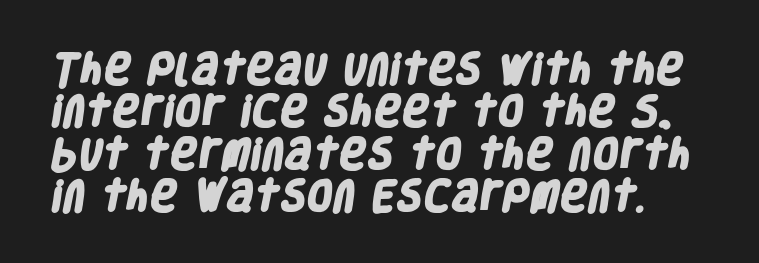
Students, observe: this is what conventionally led text looks like. Honestly, there is no underline to notice here at all. The letters advance in unequal steps, a hallmark of proportional type. The passage shown is emphatically bold. Check where the strokes stop: nothing finishes them off — pure sans.
